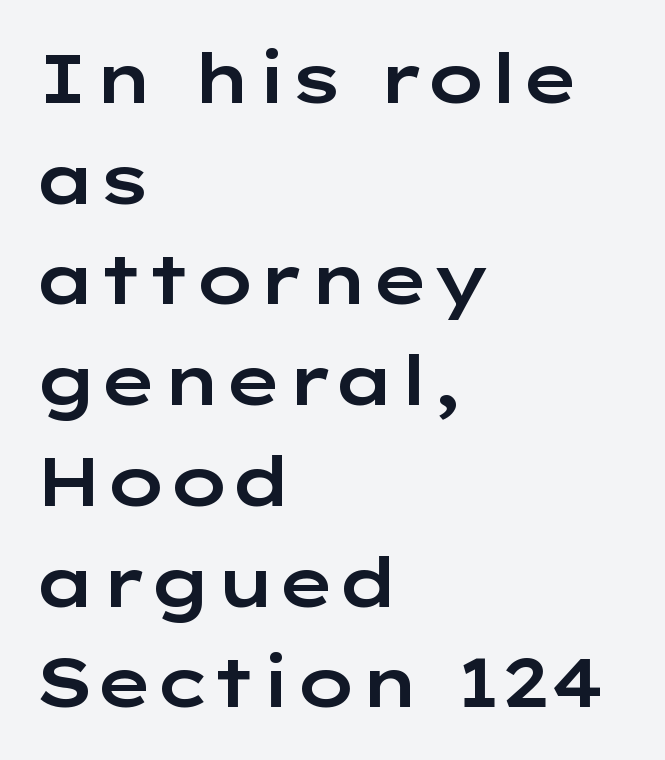
Q: Is the text italic (slanted)? A: No, it is upright.
Q: Is the typeface a serif or a sans-serif typeface? A: Sans-serif.
Q: Is the text underlined? A: No.
Q: How is the paragraph aligned? A: Left-aligned.
Q: Is the spacing between letters normal or unusually wide? A: Normal.
Q: Is the spacing between lines tight, normal or loose? A: Normal.
Q: Width (condensed, normal, or wide)? A: Wide.
Q: Stroke contrast? A: Low.
Q: x-height? A: Medium.
Q: Monospaced? A: No.
